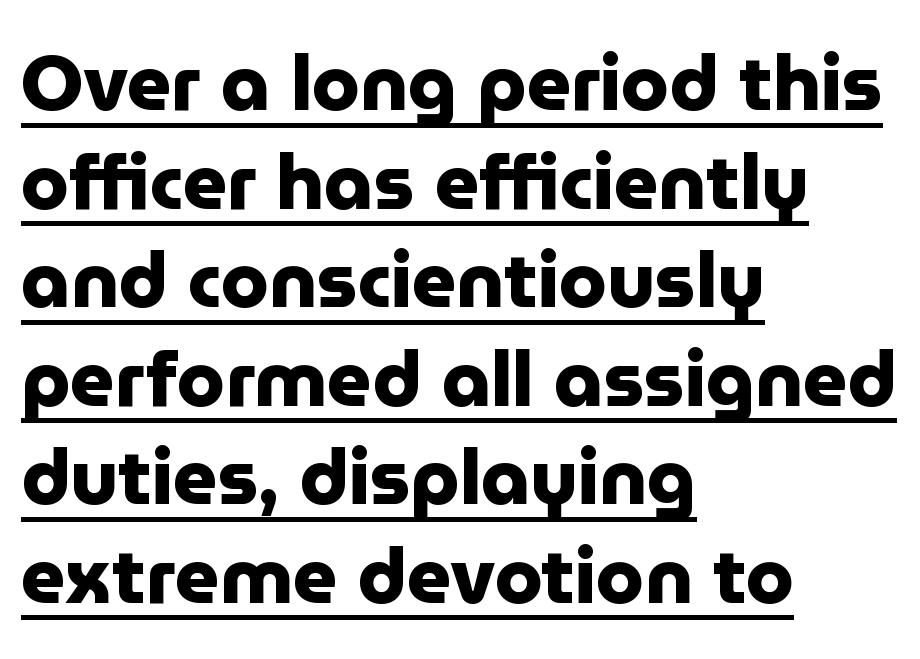
Q: Is the text bold? A: Yes.
Q: Is the text italic (slanted)? A: No, it is upright.
Q: Is the typeface a serif or a sans-serif typeface? A: Sans-serif.
Q: Is the text underlined? A: Yes.
Q: How is the paragraph aligned? A: Left-aligned.
Q: Is the spacing between letters normal or unusually wide? A: Normal.
Q: Is the spacing between lines tight, normal or loose? A: Normal.
Q: Width (condensed, normal, or wide)? A: Normal.
Q: Stroke contrast? A: Low.
Q: x-height? A: Medium.
Q: Monospaced? A: No.
